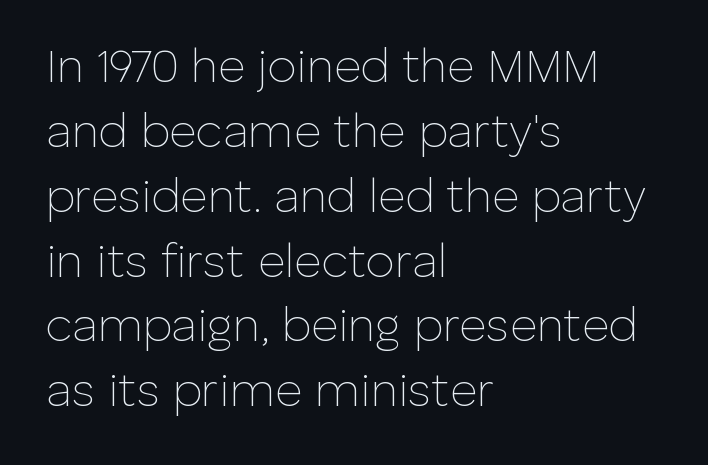
This sample uses an upright cut, with every glyph sitting square on the baseline. The rows are spaced the way most documents space them. These lines are set flush left with a ragged right edge. Each letter keeps its own natural width here, so spacing adapts to shape.
